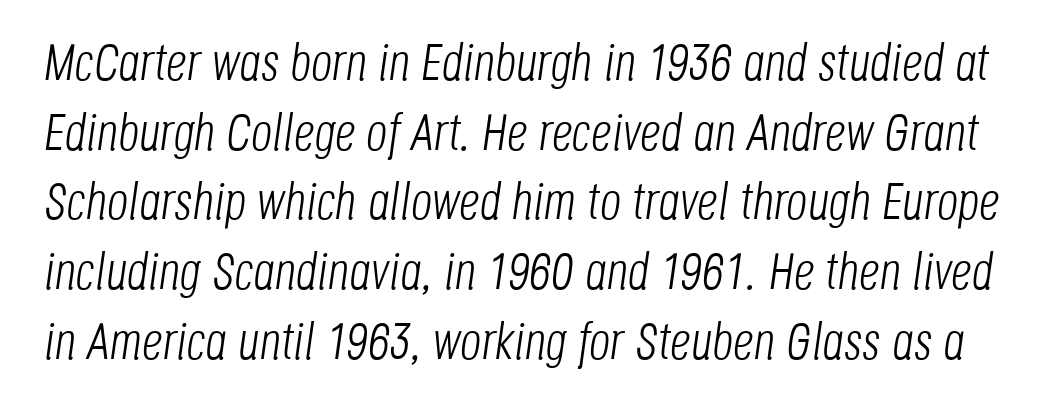
The space beneath each line is pristine and unruled. The letters look calm and open, with moderate or lighter stems. Notice how the stems are inclined rather than vertical — that's the hallmark of italics. Spacing verdict: proportional, widths tailored to each character. Observe the ordinary spacing: letters are neighbours, not strangers.
